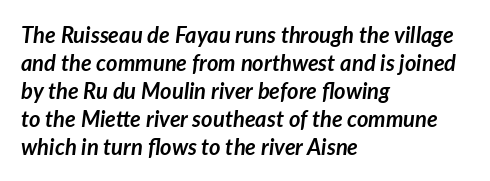
The image shows 22 px bold type, italic (leaning right); set left-aligned, normal line spacing (1.27x), normal letter spacing, not underlined.
